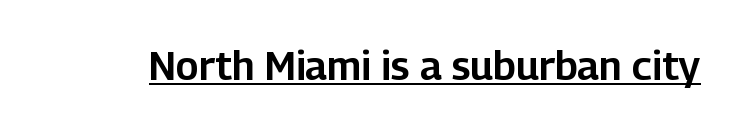
The image shows 40 px sans-serif type, upright; set normal letter spacing, underlined; low stroke contrast and a medium x-height.
